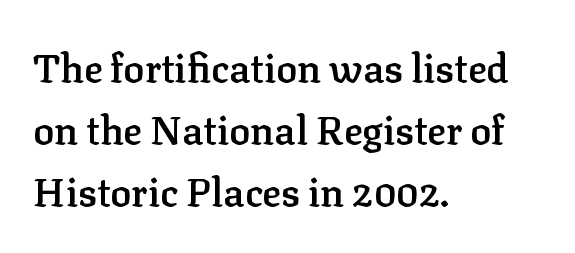
{"serif": "yes", "italic": "no", "bold": "semi", "weight": "semibold", "width": "normal", "stroke_contrast": "low", "x_height": "medium", "monospaced": "no", "underline": "no", "align": "left", "line_spacing": "normal", "line_spacing_ratio": 1.59, "letter_spacing": "normal", "letter_spacing_em": 0.0, "glyph_px": 39}
